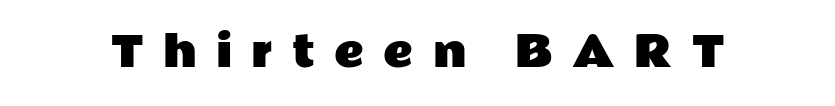
The type is letterspaced generously, with wide tracking. Just letters on the line, the space beneath them empty. This sample has the flowing, uneven cadence of proportional lettering. No feet cap the strokes, marking this as sans-serif type. The font's upright variant was chosen for this text.
